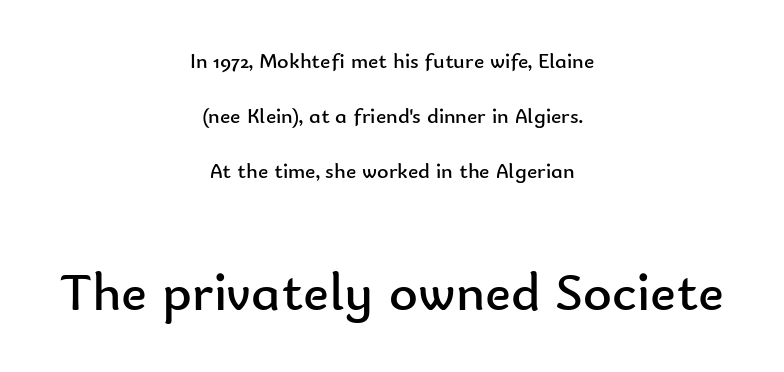
Q: Is the text bold? A: No.
Q: Is the text italic (slanted)? A: No, it is upright.
Q: Is the typeface a serif or a sans-serif typeface? A: Sans-serif.
Q: Is the text underlined? A: No.
Q: How is the paragraph aligned? A: Centered.
Q: Is the spacing between letters normal or unusually wide? A: Normal.
Q: Is the spacing between lines tight, normal or loose? A: Loose.
Q: Which block of text is set in a larger size, the first (top) or the second (bottom)? A: The second (bottom) one.
Q: Width (condensed, normal, or wide)? A: Normal.
Q: Stroke contrast? A: Low.
Q: x-height? A: Small.
Q: Monospaced? A: No.
